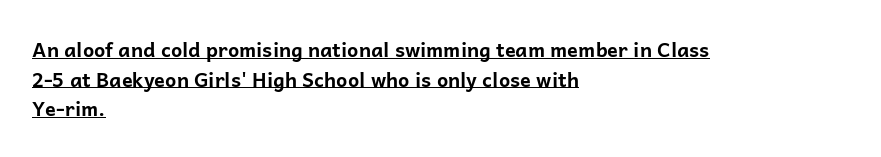
{"italic": "no", "bold": "yes", "underline": "yes", "align": "left", "line_spacing": "normal", "line_spacing_ratio": 1.48, "letter_spacing": "normal", "letter_spacing_em": 0.0, "glyph_px": 20}
